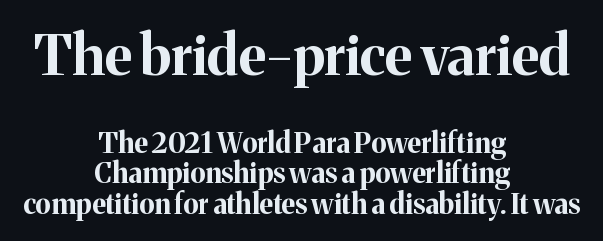
Characters remain perfectly vertical along every line. These lines keep a tight, regular rhythm from letter to letter. The rendering shows small feet on the letterforms — a serif design. In this sample the first text group is rendered at the bigger scale. Alignment: centered.
